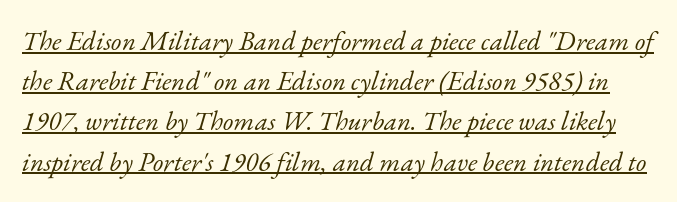
Tall strokes in this sample are angled rather than plumb. Stem width sits at or under what a default text font uses. Evenly set lines give the paragraph a standard silhouette. The words here are underlined.
